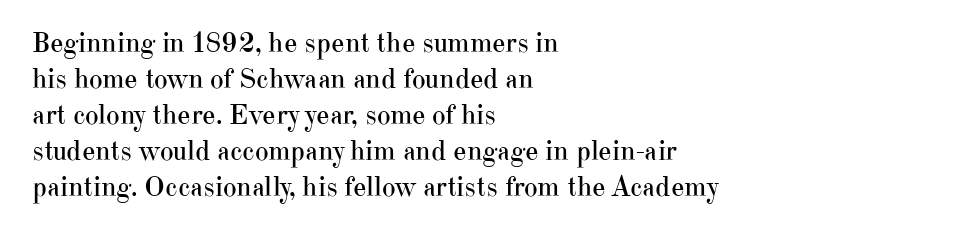
The image shows 29 px regular-weight serif type, upright; set left-aligned, line spacing 1.24x, normal letter spacing, not underlined; high stroke contrast and a small x-height.
